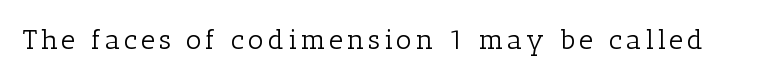
{"serif": "yes", "italic": "no", "bold": "no", "weight": "light", "width": "normal", "stroke_contrast": "low", "x_height": "medium", "monospaced": "no", "underline": "no", "glyph_px": 28}
